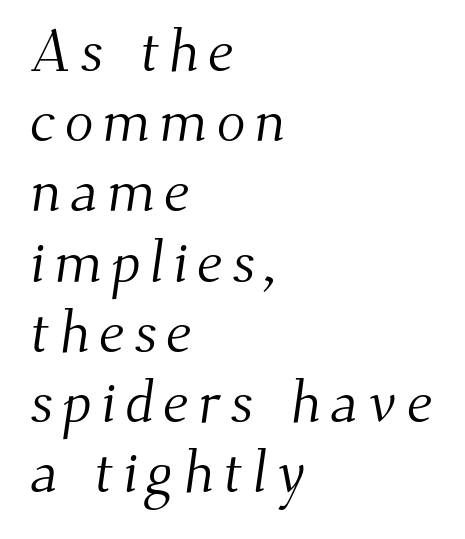
Q: Is the text bold? A: No.
Q: Is the typeface a serif or a sans-serif typeface? A: Serif.
Q: Is the text underlined? A: No.
Q: How is the paragraph aligned? A: Left-aligned.
Q: Width (condensed, normal, or wide)? A: Normal.
Q: Stroke contrast? A: Medium.
Q: x-height? A: Small.
Q: Monospaced? A: No.
